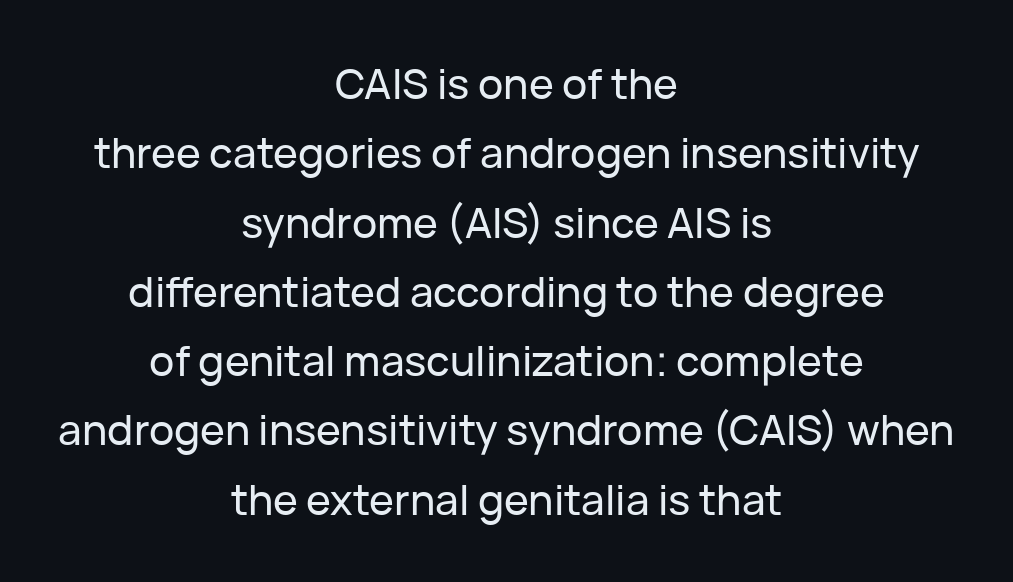
Q: Is the text italic (slanted)? A: No, it is upright.
Q: Is the typeface a serif or a sans-serif typeface? A: Sans-serif.
Q: Is the text underlined? A: No.
Q: How is the paragraph aligned? A: Centered.
Q: Is the spacing between letters normal or unusually wide? A: Normal.
Q: Is the spacing between lines tight, normal or loose? A: Normal.
Q: Width (condensed, normal, or wide)? A: Normal.
Q: Stroke contrast? A: Low.
Q: x-height? A: Medium.
Q: Monospaced? A: No.
